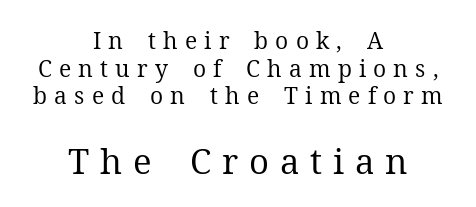
The image shows 35 px regular-weight serif type, upright; set centered, line spacing 1.2x, unusually wide letter spacing (+0.31 em), not underlined; the second (bottom) block is 1.52x larger; medium stroke contrast and a medium x-height.
